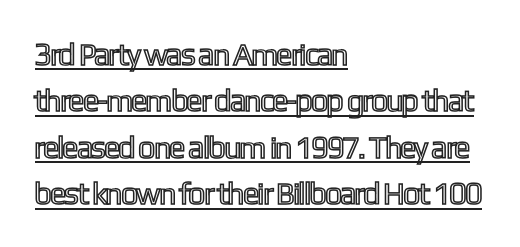
Q: Is the text italic (slanted)? A: No, it is upright.
Q: Is the text underlined? A: Yes.
Q: How is the paragraph aligned? A: Left-aligned.
Q: Is the spacing between letters normal or unusually wide? A: Normal.
Q: Is the spacing between lines tight, normal or loose? A: Normal.
Q: Width (condensed, normal, or wide)? A: Condensed.
Q: x-height? A: Medium.
Q: Monospaced? A: No.
